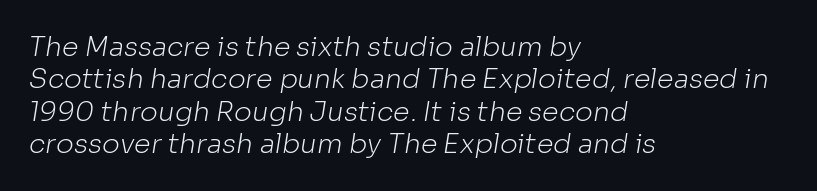
Q: Is the text bold? A: No.
Q: Is the text underlined? A: No.
Q: How is the paragraph aligned? A: Left-aligned.
Q: Is the spacing between letters normal or unusually wide? A: Normal.
